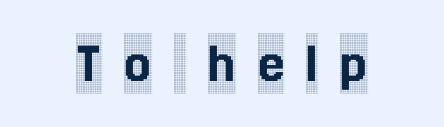
Italic? Not at all — the glyphs are vertical. The passage shown has open, widely tracked lettering throughout. Are there feet on the stems? There are — it's a serif. The area under the type is left untouched. Spacing verdict: proportional, widths tailored to each character.
